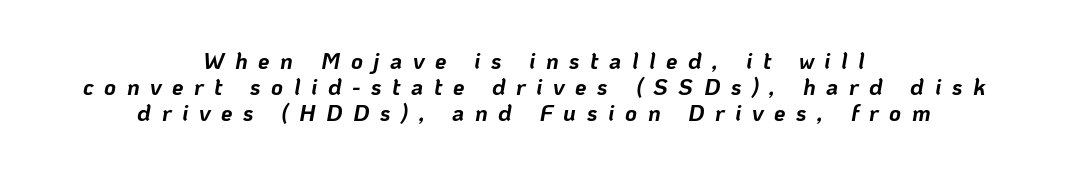
The image shows 23 px bold type, italic (leaning right); set centered, tight line spacing (1.13x), unusually wide letter spacing (+0.46 em), not underlined.
